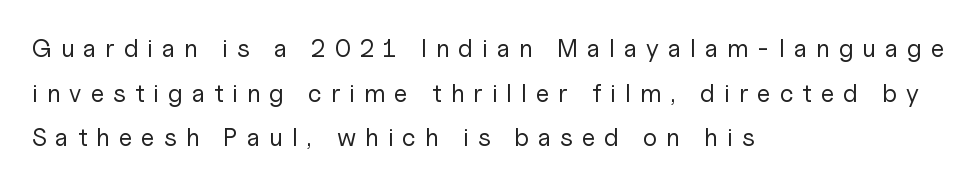
The image shows 25 px text type, upright; set left-aligned, line spacing 1.79x, unusually wide letter spacing (+0.36 em), not underlined.
